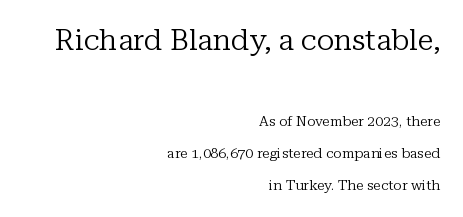
Q: Is the text bold? A: No.
Q: Is the text italic (slanted)? A: No, it is upright.
Q: Is the typeface a serif or a sans-serif typeface? A: Serif.
Q: Is the text underlined? A: No.
Q: How is the paragraph aligned? A: Right-aligned.
Q: Is the spacing between letters normal or unusually wide? A: Normal.
Q: Is the spacing between lines tight, normal or loose? A: Loose.
Q: Which block of text is set in a larger size, the first (top) or the second (bottom)? A: The first (top) one.
Q: Width (condensed, normal, or wide)? A: Normal.
Q: Stroke contrast? A: Low.
Q: x-height? A: Medium.
Q: Monospaced? A: No.
